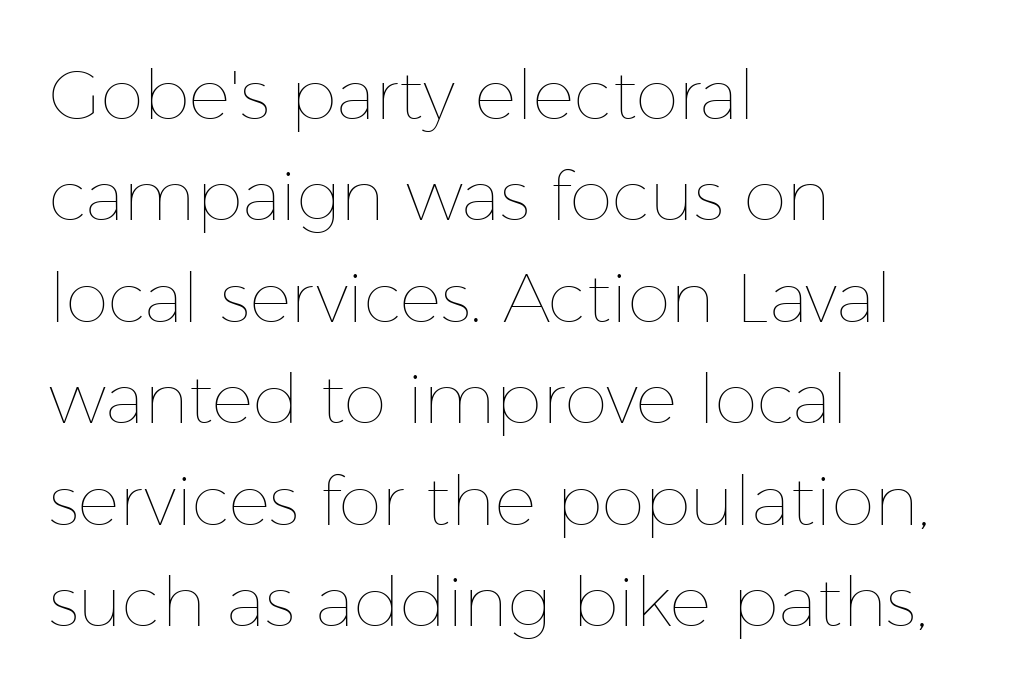
Q: Is the text bold? A: No.
Q: Is the text italic (slanted)? A: No, it is upright.
Q: Is the text underlined? A: No.
Q: How is the paragraph aligned? A: Left-aligned.
Q: Is the spacing between letters normal or unusually wide? A: Normal.
Q: Is the spacing between lines tight, normal or loose? A: Normal.
Q: Width (condensed, normal, or wide)? A: Normal.
Q: Stroke contrast? A: Low.
Q: x-height? A: Medium.
Q: Monospaced? A: No.
